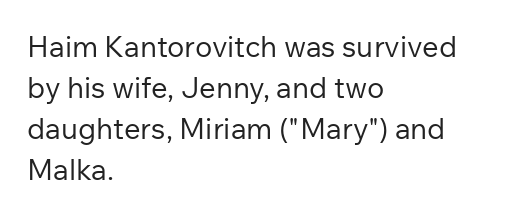
Stroke mass is kept to a normal reading level or below. Summary of vertical rhythm: regular, with standard interline spacing. The letterforms sit shoulder to shoulder at normal distance. Do the characters align in a grid? No, the font is proportional. Unlike a traditional serif, this face leaves its strokes unadorned. Italic? Not at all — the glyphs are vertical.
